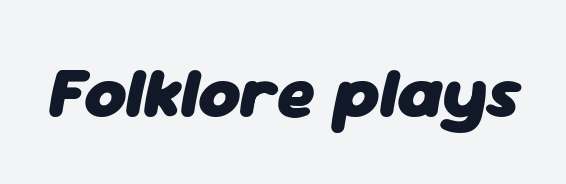
{"italic": "yes", "lean": "right", "slant_degrees": 11, "bold": "yes", "weight": "heavy", "width": "normal", "stroke_contrast": "low", "x_height": "medium", "monospaced": "no", "underline": "no", "letter_spacing": "normal", "letter_spacing_em": 0.0, "glyph_px": 72}
